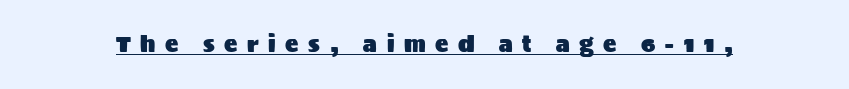
Every word sits above its own underline. Glyph-to-glyph distance is far greater than everyday printed text. If you drew a line through each stem, it would be perfectly vertical.
